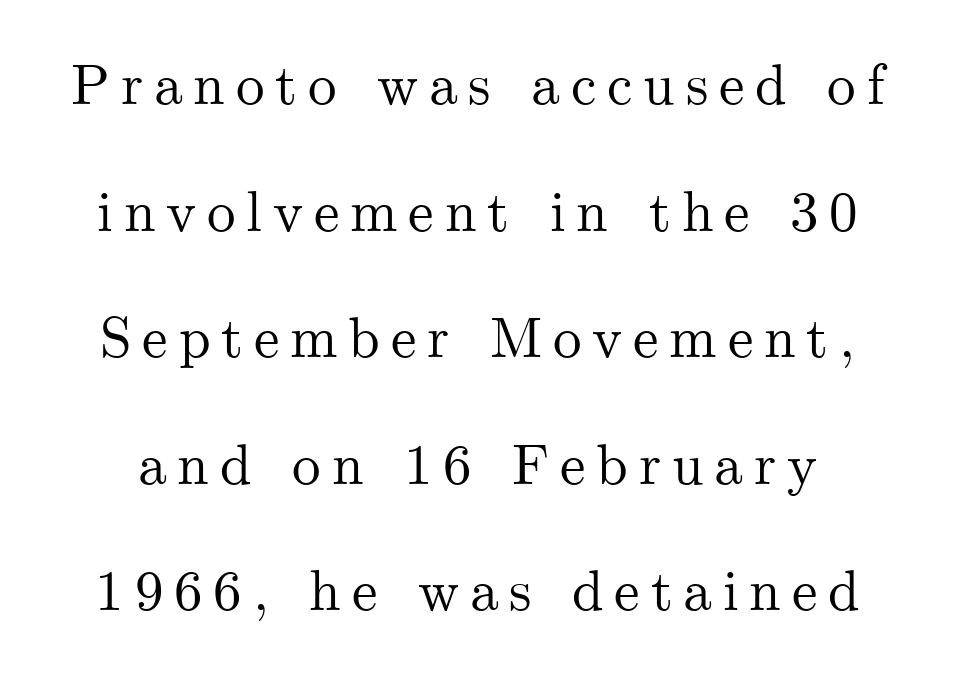
Q: Is the text italic (slanted)? A: No, it is upright.
Q: Is the typeface a serif or a sans-serif typeface? A: Serif.
Q: Is the text underlined? A: No.
Q: Is the spacing between lines tight, normal or loose? A: Loose.
Q: Width (condensed, normal, or wide)? A: Normal.
Q: Stroke contrast? A: Medium.
Q: x-height? A: Small.
Q: Monospaced? A: No.
